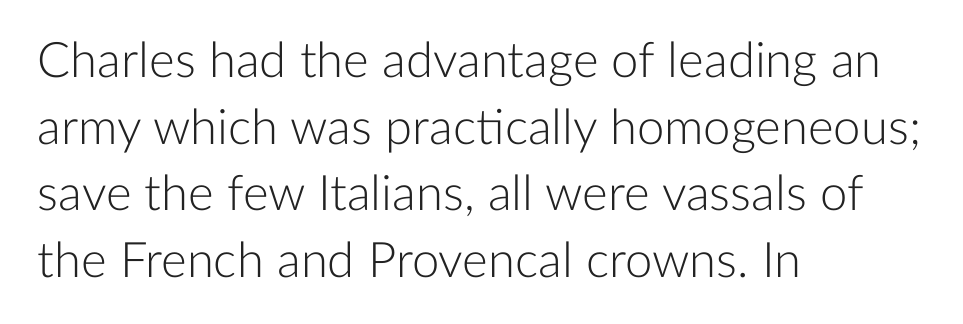
The image shows 49 px light sans-serif type, upright; set left-aligned, normal line spacing (1.36x), normal letter spacing, not underlined; low stroke contrast and a medium x-height.
